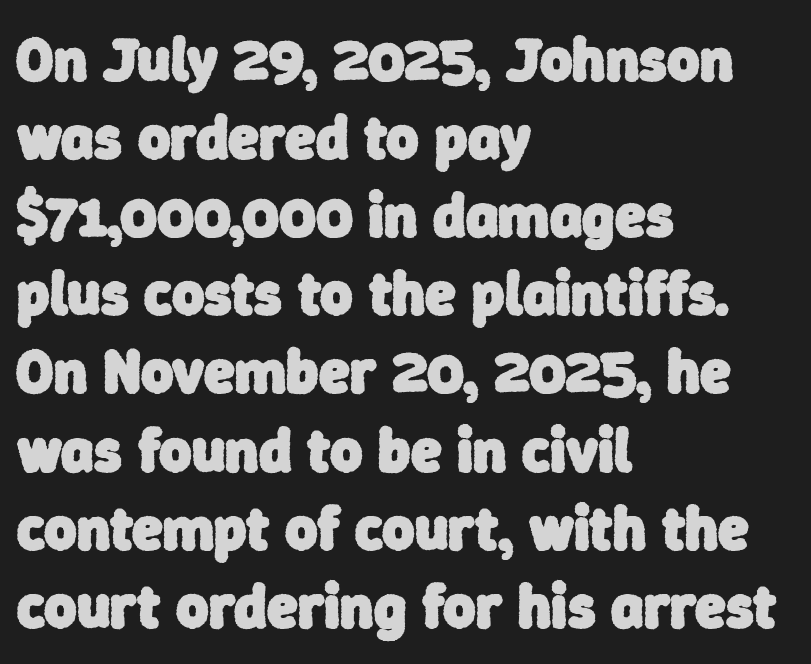
{"serif": "no", "bold": "yes", "weight": "heavy", "width": "normal", "stroke_contrast": "low", "x_height": "medium", "monospaced": "no", "underline": "no", "align": "left", "line_spacing": "normal", "line_spacing_ratio": 1.26, "letter_spacing": "normal", "letter_spacing_em": 0.0, "glyph_px": 62}
